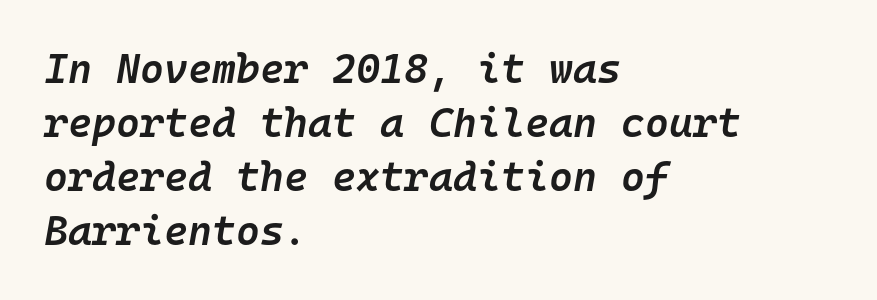
Quick note: italic. Bold? Not quite — semibold, heavier than regular but stopping short. This sample is left-justified, so line endings fall wherever the words run out. Default kerning and tracking; the words read as compact shapes. What's the leading like? Ordinary, nothing unusual.
